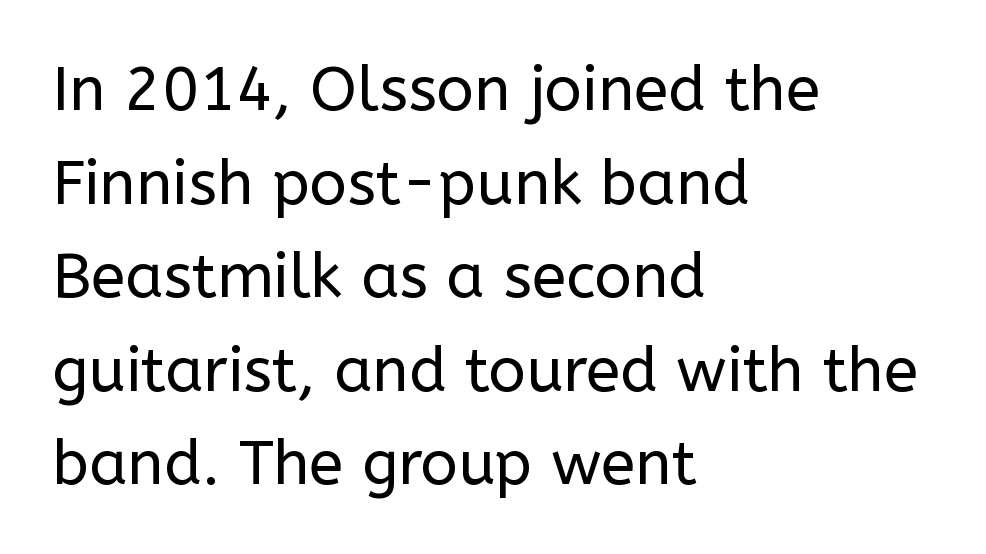
{"serif": "no", "italic": "no", "bold": "no", "weight": "regular", "width": "normal", "stroke_contrast": "low", "x_height": "medium", "monospaced": "no", "underline": "no", "align": "left", "line_spacing": "normal", "line_spacing_ratio": 1.51, "letter_spacing": "normal", "letter_spacing_em": 0.0, "glyph_px": 62}
